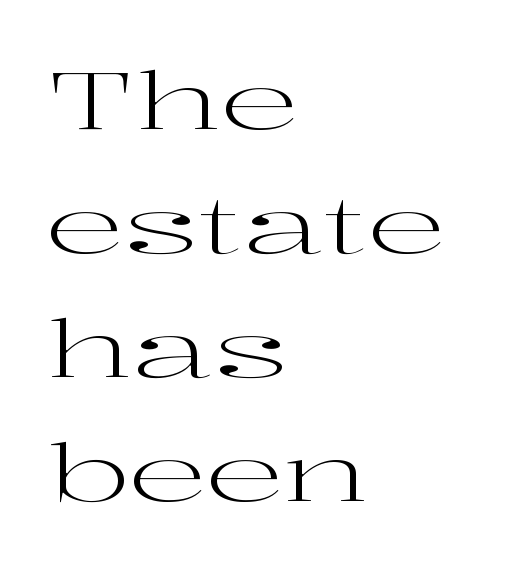
The image shows 79 px regular-weight, wide serif type, upright; set left-aligned, normal line spacing (1.57x), normal letter spacing, not underlined; high stroke contrast and a medium x-height.
